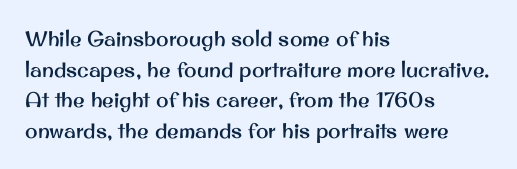
The image shows 21 px text type, upright; set left-aligned, normal line spacing (1.46x), normal letter spacing, not underlined.
